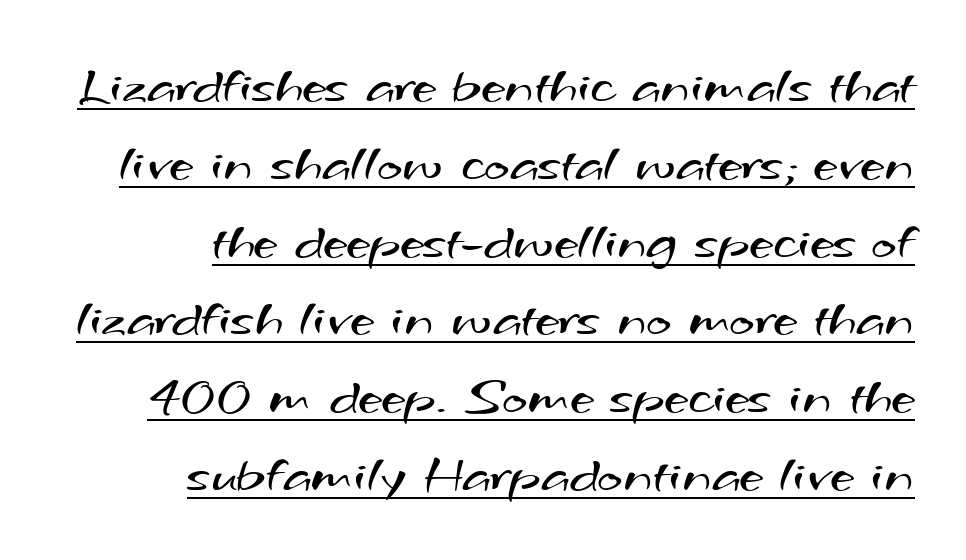
The image shows 54 px regular-weight, wide sans-serif type; set right-aligned, normal line spacing (1.44x), normal letter spacing, underlined; medium stroke contrast and a small x-height.
